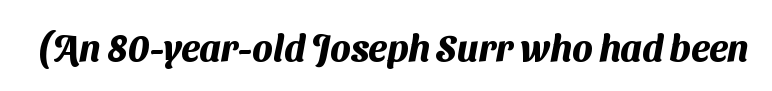
The image shows 37 px heavy sans-serif type; set normal letter spacing, not underlined; medium stroke contrast and a medium x-height.
